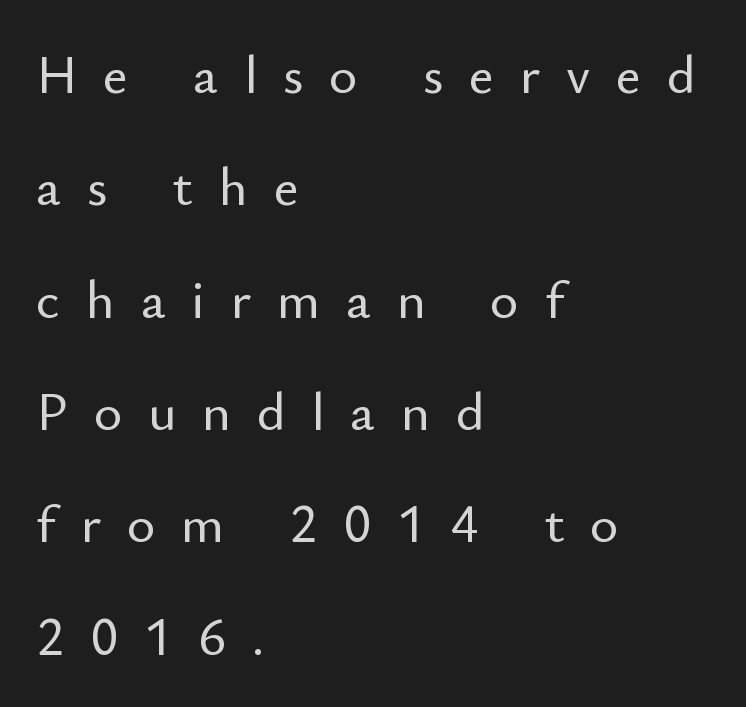
The image shows 54 px sans-serif type, upright; set left-aligned, loose line spacing (2.08x), unusually wide letter spacing (+0.48 em), not underlined; low stroke contrast and a small x-height.
